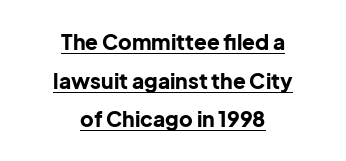
How heavy is the stroke? Heavy — this is a bold. These lines were composed using upright roman letters. Standard letterfit; no display-style spreading of the glyphs. These lines are centered, leaving both edges ragged. This is underlined copy, the kind a proofreader might mark for attention.
